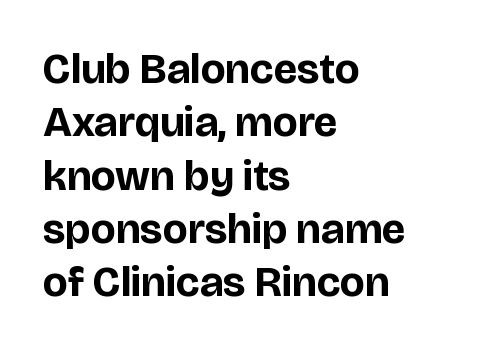
The image shows 43 px bold sans-serif type, upright; set left-aligned, line spacing 1.24x, normal letter spacing, not underlined; low stroke contrast and a large x-height.
